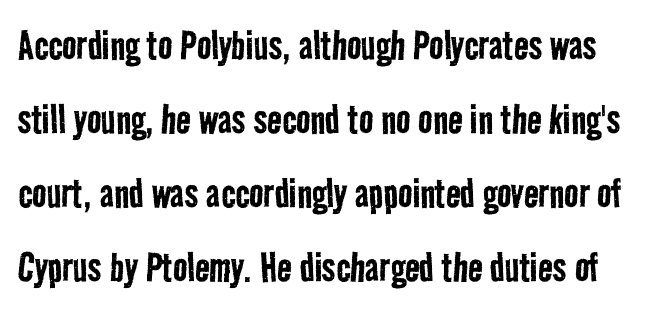
The type is set solid horizontally, with unmodified tracking. The text was rendered using a sans face with plain stroke endings. This sample has the flowing, uneven cadence of proportional lettering. Descenders hang freely into open space. Is there much room between lines? A standard amount, neither cramped nor airy. The cut favours lightness, reaching ordinary text weight at its darkest.
